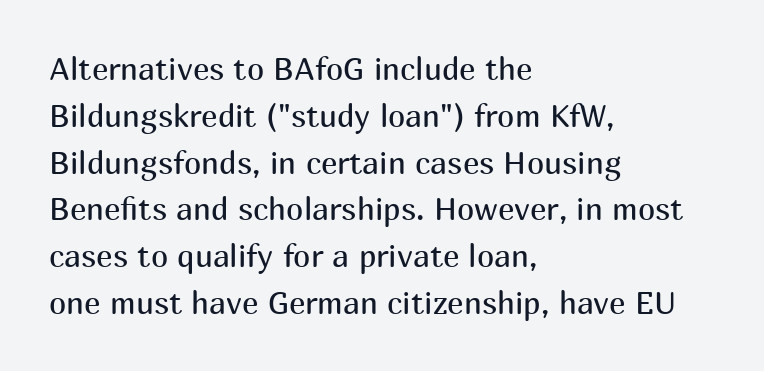
{"serif": "no", "italic": "no", "bold": "no", "weight": "regular", "width": "normal", "stroke_contrast": "medium", "x_height": "medium", "monospaced": "no", "underline": "no", "align": "left", "line_spacing": "normal", "line_spacing_ratio": 1.51, "letter_spacing": "normal", "letter_spacing_em": 0.0, "glyph_px": 31}
